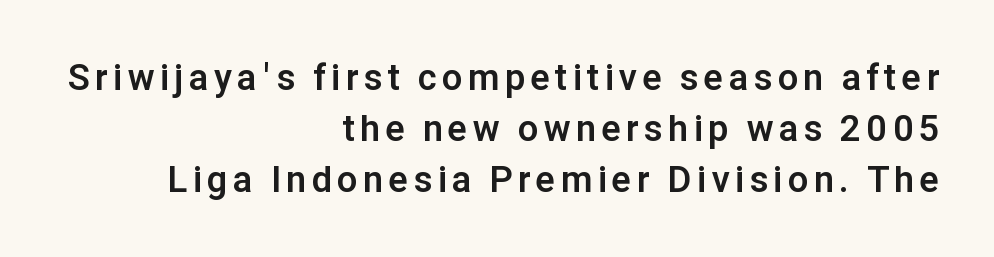
Strokes here are thick enough to call this a true bold. Looks like regular typesetting: each glyph gets only the width it needs. The specimen omits any rule beneath the text block's lines. Style check: upright. One-word summary of the alignment: right.
